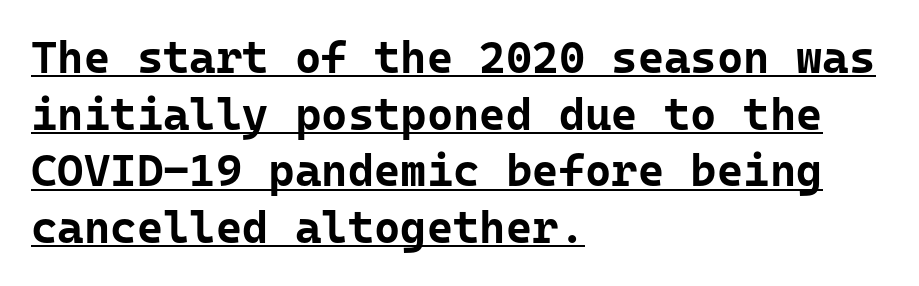
Quick note: underline on. A typesetter would mark this as roman, not italic. One-word summary of the alignment: left. Default kerning and tracking; the words read as compact shapes. Here the designer chose a console-style face with uniform glyph widths. Every letter is thick-stroked: bold, no question.
